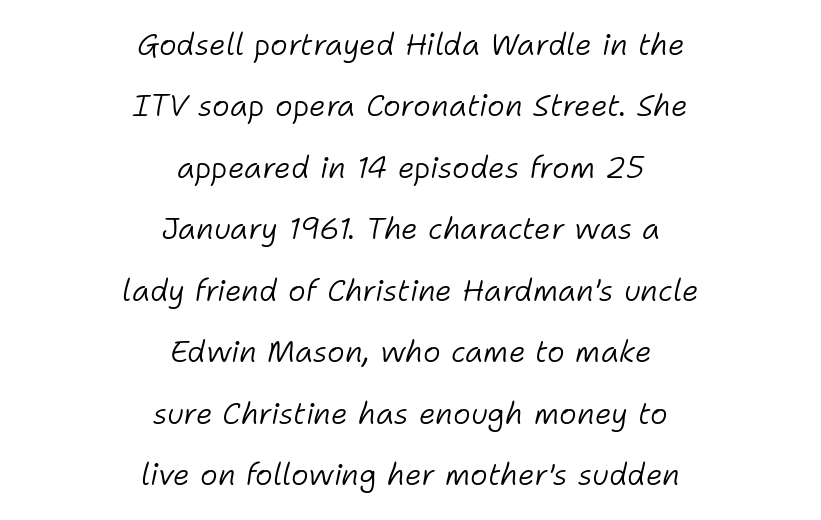
{"italic": "yes", "lean": "right", "slant_degrees": 11, "bold": "no", "weight": "light", "width": "normal", "stroke_contrast": "low", "x_height": "medium", "monospaced": "no", "underline": "no", "align": "center", "line_spacing": "loose", "line_spacing_ratio": 2.05, "letter_spacing": "normal", "letter_spacing_em": 0.0, "glyph_px": 30}
